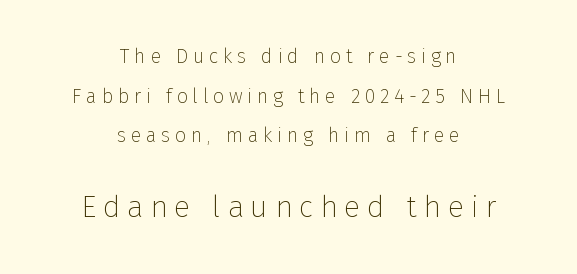
The image shows 30 px thin sans-serif type, upright; set centered, loose line spacing (1.98x), unusually wide letter spacing (+0.23 em), not underlined; the second (bottom) block is 1.5x larger; low stroke contrast and a medium x-height.
